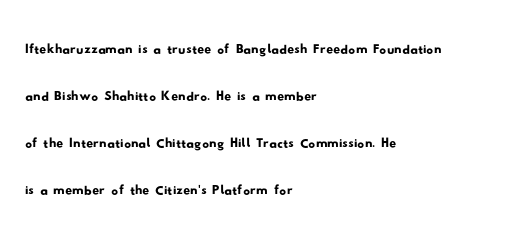
{"serif": "no", "width": "wide", "stroke_contrast": "low", "x_height": "small", "monospaced": "no", "underline": "no", "align": "left", "line_spacing": "normal", "line_spacing_ratio": 1.38, "letter_spacing": "normal", "letter_spacing_em": 0.0, "glyph_px": 34}
